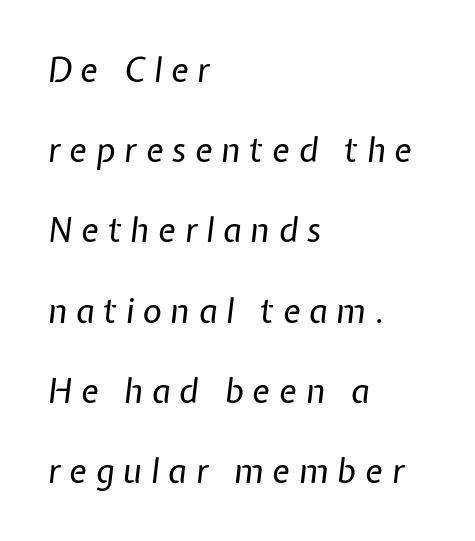
If you drew a ruler down the left edge, every line would touch it. Do the characters align in a grid? No, the font is proportional. Only glyphs here, with clear space below each row. The font's italic variant was chosen for this text. No extra ink here — the face is not bold.
